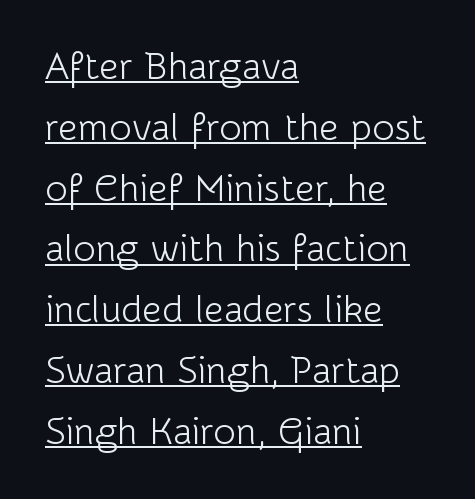
The image shows 38 px light sans-serif type, upright; set left-aligned, normal line spacing (1.6x), normal letter spacing, underlined; low stroke contrast and a medium x-height.
